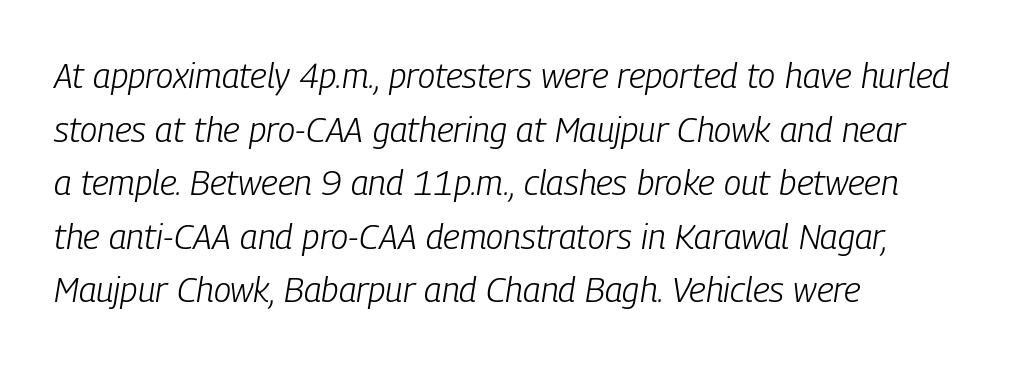
Horizontal bands of white between lines are of average thickness. Decoration check: the copy has no underline. Tall strokes in this sample are angled rather than plumb. Words appear dense and cohesive because spacing is normal.
